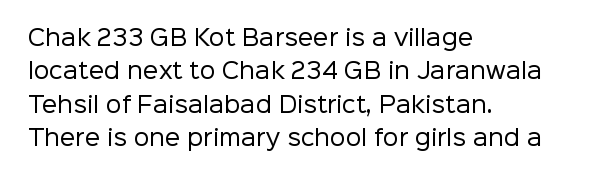
Summary of vertical rhythm: regular, with standard interline spacing. No extra ink here — the face is not bold. Quick note: not italic, upright. Horizontal alignment here is leftward, the default for most running prose.
